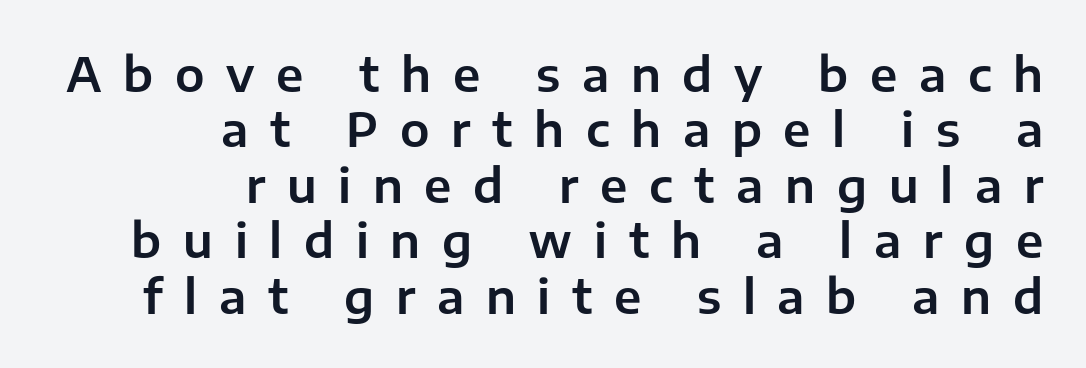
The image shows 47 px sans-serif type, upright; set right-aligned, line spacing 1.18x, unusually wide letter spacing (+0.46 em), not underlined; low stroke contrast and a medium x-height.
